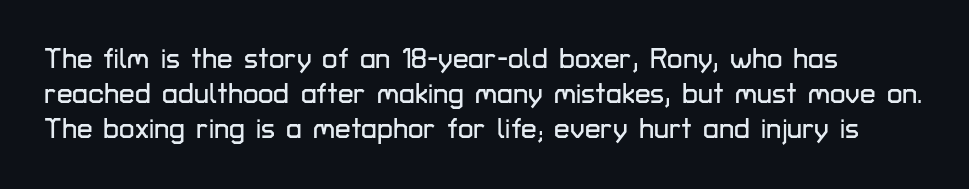
Think of a printed novel: that variable character pitch is what you see here. Tall strokes in this sample are plumb rather than angled. Inter-character spacing is left at the font's built-in metrics. Horizontal bands of white between lines are of average thickness. Observe the absence of serifs on each vertical stroke in this sample.
